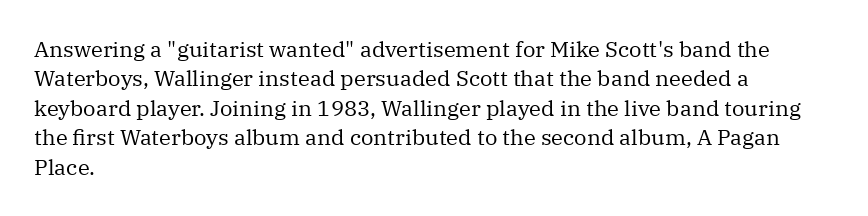
Bare-footed words on every line. Every stem runs plumb, perpendicular to the baseline. The typesetting does not lean heavy: it is not bold. Tracking value appears to be zero — textbook default spacing. The vertical gap from one line to the next is medium.
